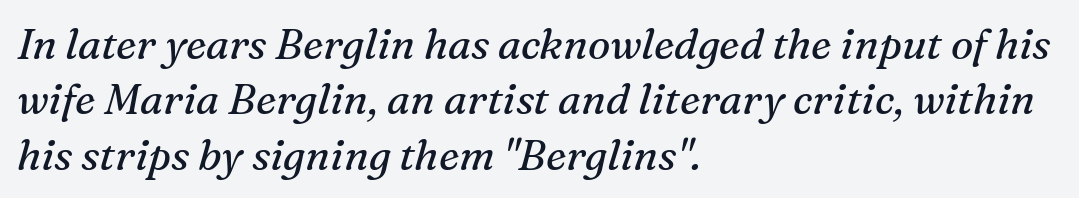
Q: Is the text bold? A: No.
Q: Is the text italic (slanted)? A: Yes, it leans right by about 16 degrees.
Q: Is the typeface a serif or a sans-serif typeface? A: Serif.
Q: Is the text underlined? A: No.
Q: How is the paragraph aligned? A: Left-aligned.
Q: Is the spacing between letters normal or unusually wide? A: Normal.
Q: Is the spacing between lines tight, normal or loose? A: Normal.
Q: Width (condensed, normal, or wide)? A: Normal.
Q: Stroke contrast? A: Medium.
Q: x-height? A: Medium.
Q: Monospaced? A: No.
